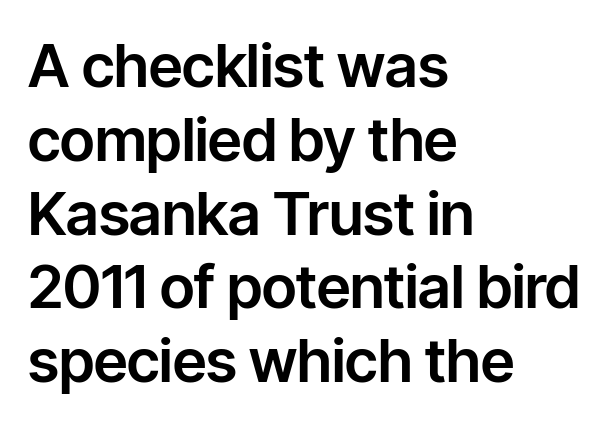
Bare-footed words on every line. Short note: letters normally spaced. The passage shown is typed in a proportional face where columns would drift. One-word summary of the alignment: left.
